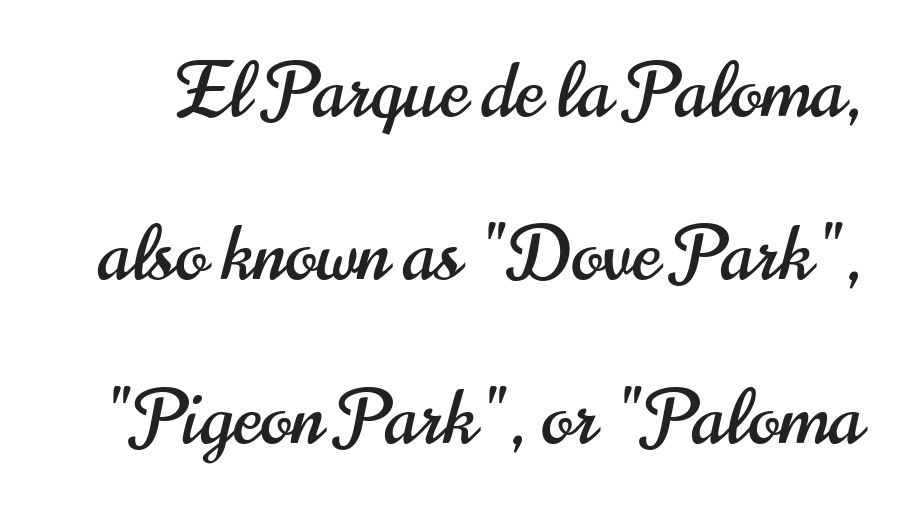
Q: Is the text italic (slanted)? A: Yes.
Q: Is the typeface a serif or a sans-serif typeface? A: Sans-serif.
Q: Is the text underlined? A: No.
Q: Is the spacing between letters normal or unusually wide? A: Normal.
Q: Is the spacing between lines tight, normal or loose? A: Loose.
Q: Width (condensed, normal, or wide)? A: Condensed.
Q: Stroke contrast? A: High.
Q: x-height? A: Small.
Q: Monospaced? A: No.
